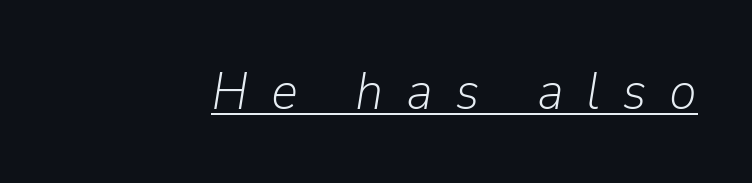
Q: Is the text bold? A: No.
Q: Is the text italic (slanted)? A: Yes, it leans right by about 9 degrees.
Q: Is the text underlined? A: Yes.
Q: Is the spacing between letters normal or unusually wide? A: Unusually wide.
Q: Width (condensed, normal, or wide)? A: Normal.
Q: Stroke contrast? A: Low.
Q: x-height? A: Medium.
Q: Monospaced? A: No.
